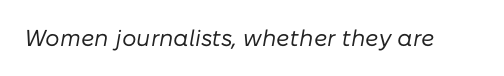
This reads as an unemphasized weight, regular at the heaviest. Unmarked baselines from the first word to the last. Compared with typical body copy, the letter spacing here is the same. Characters are canted at an angle relative to the baseline's perpendicular.
